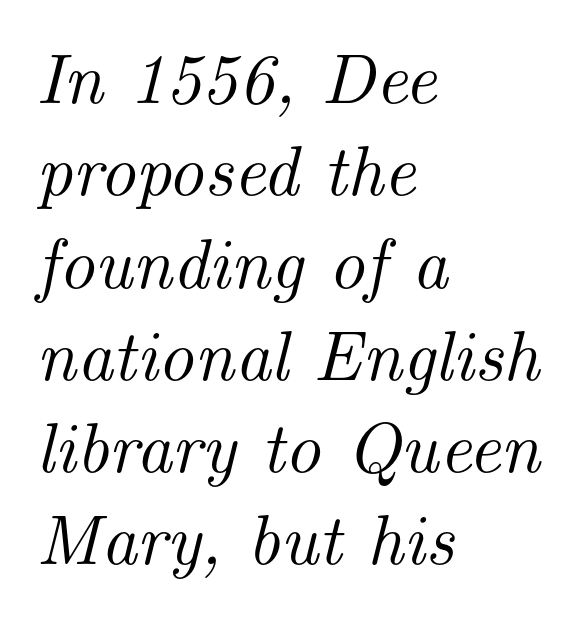
Q: Is the text italic (slanted)? A: Yes, it leans right by about 14 degrees.
Q: Is the typeface a serif or a sans-serif typeface? A: Serif.
Q: Is the text underlined? A: No.
Q: How is the paragraph aligned? A: Left-aligned.
Q: Is the spacing between letters normal or unusually wide? A: Normal.
Q: Is the spacing between lines tight, normal or loose? A: Normal.
Q: Width (condensed, normal, or wide)? A: Normal.
Q: Stroke contrast? A: Medium.
Q: x-height? A: Small.
Q: Monospaced? A: No.
